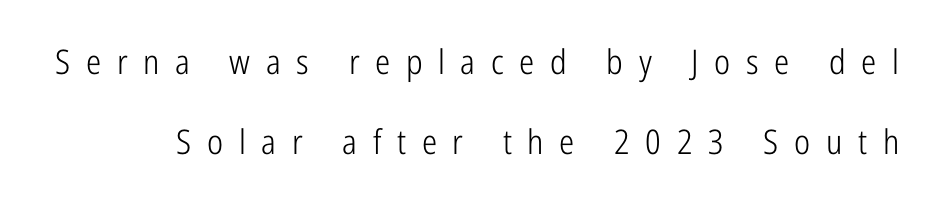
You could not count columns in this text — the font is proportionally spaced. Think standard paragraph weight, or any step lighter than that. Caption: expanded tracking, letters set apart. The lettering stays uniformly vertical, giving the passage a roman look.
